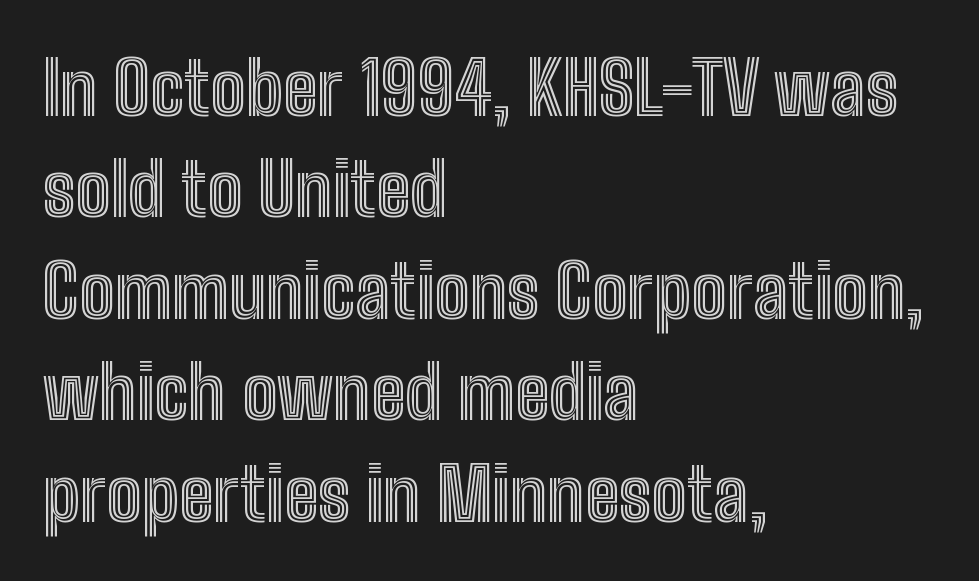
The image shows 74 px condensed type, upright; set left-aligned, normal line spacing (1.37x), normal letter spacing, not underlined; a medium x-height.
